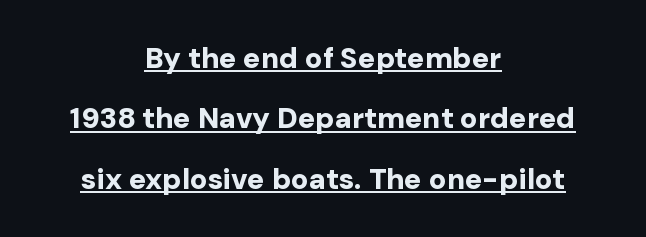
Leading: increased. The specimen includes a rule beneath the text block's lines. Heavy-handed strokes throughout: this text is bold. The rendering positions every line midway between the sides. Classification — sans serif.
